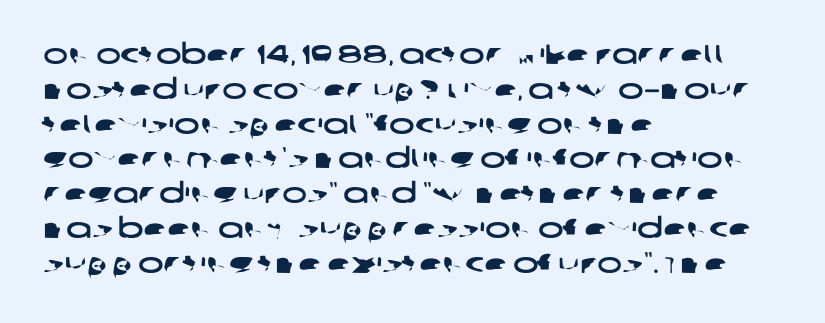
{"underline": "no", "align": "left", "line_spacing": "normal", "line_spacing_ratio": 1.29, "letter_spacing": "normal", "letter_spacing_em": 0.0, "glyph_px": 27}
